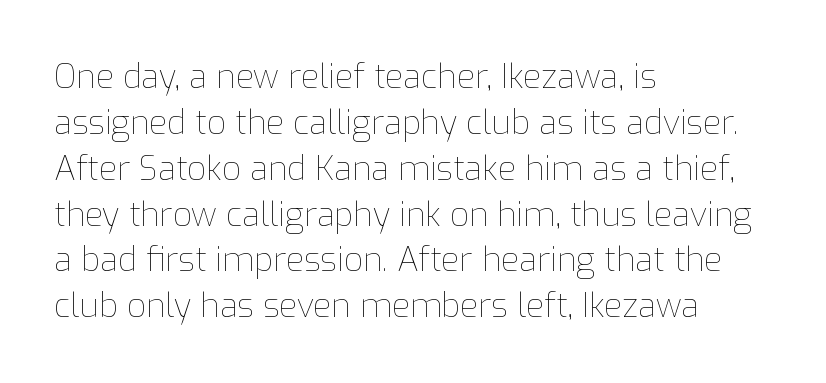
Q: Is the text bold? A: No.
Q: Is the text italic (slanted)? A: No, it is upright.
Q: Is the text underlined? A: No.
Q: How is the paragraph aligned? A: Left-aligned.
Q: Is the spacing between letters normal or unusually wide? A: Normal.
Q: Is the spacing between lines tight, normal or loose? A: Normal.
Q: Width (condensed, normal, or wide)? A: Normal.
Q: Stroke contrast? A: Low.
Q: x-height? A: Medium.
Q: Monospaced? A: No.
